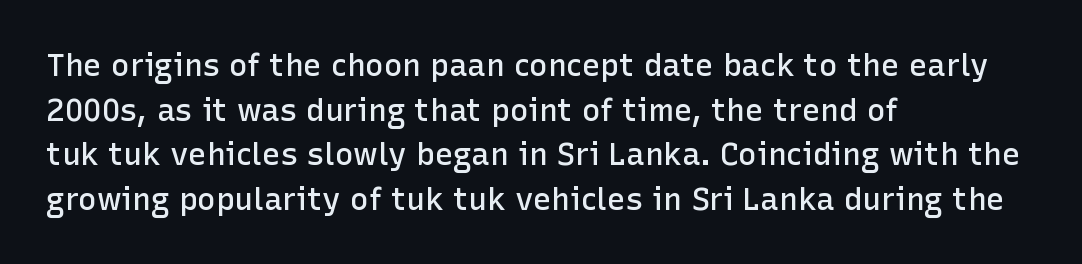
Q: Is the text bold? A: Semi-bold.
Q: Is the text italic (slanted)? A: No, it is upright.
Q: Is the typeface a serif or a sans-serif typeface? A: Sans-serif.
Q: Is the text underlined? A: No.
Q: How is the paragraph aligned? A: Left-aligned.
Q: Is the spacing between letters normal or unusually wide? A: Normal.
Q: Is the spacing between lines tight, normal or loose? A: Normal.
Q: Width (condensed, normal, or wide)? A: Normal.
Q: Stroke contrast? A: Low.
Q: x-height? A: Medium.
Q: Monospaced? A: No.
